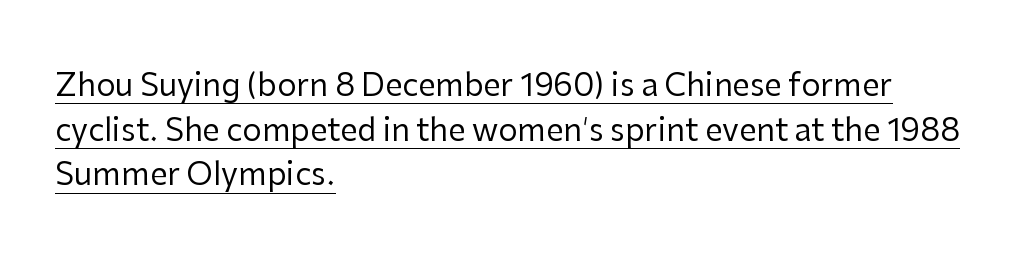
Q: Is the text bold? A: No.
Q: Is the text italic (slanted)? A: No, it is upright.
Q: Is the typeface a serif or a sans-serif typeface? A: Sans-serif.
Q: Is the text underlined? A: Yes.
Q: How is the paragraph aligned? A: Left-aligned.
Q: Is the spacing between letters normal or unusually wide? A: Normal.
Q: Is the spacing between lines tight, normal or loose? A: Normal.
Q: Width (condensed, normal, or wide)? A: Normal.
Q: Stroke contrast? A: Low.
Q: x-height? A: Medium.
Q: Monospaced? A: No.
